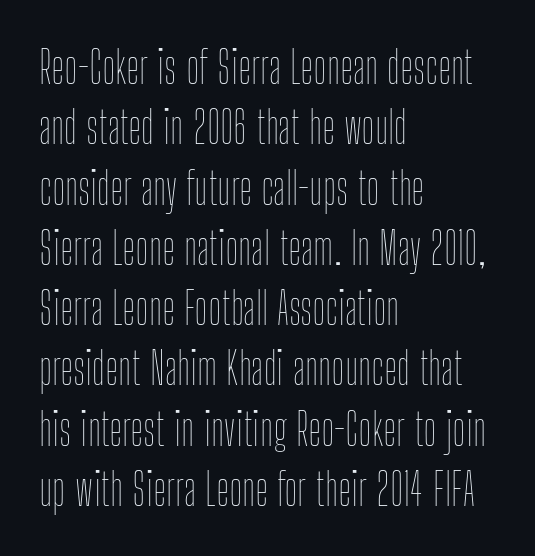
This rendering uses left alignment, leaving the right contour irregular. The letters advance in unequal steps, a hallmark of proportional type. You can tell it's not italic because the verticals are truly vertical. Plain, unruled lines of type. Caption: standard tracking, unaltered.
